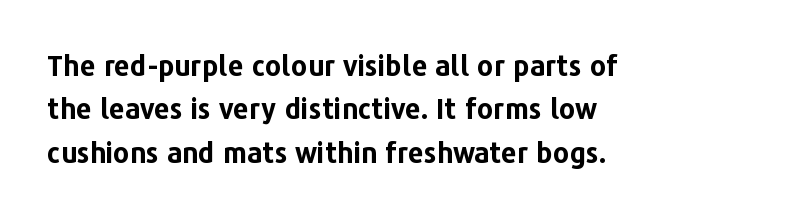
This sample uses plain, unmodified letter spacing. Pretty heavy lettering here — definitely bold. Descenders are the only things crossing below the line. I'd call this a sans setting — the letters go barefoot. Characters remain perfectly vertical along every line. Horizontally, the lines are justified to the leading edge only.
